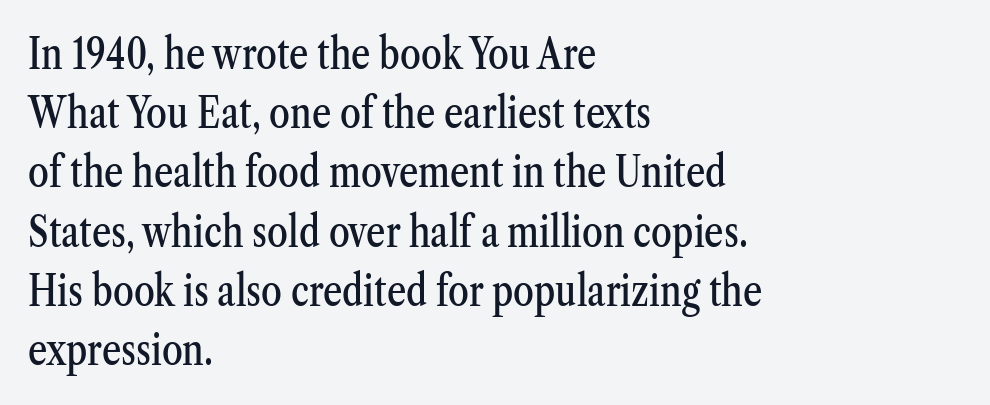
Q: Is the text italic (slanted)? A: No, it is upright.
Q: Is the typeface a serif or a sans-serif typeface? A: Serif.
Q: Is the text underlined? A: No.
Q: How is the paragraph aligned? A: Left-aligned.
Q: Is the spacing between letters normal or unusually wide? A: Normal.
Q: Is the spacing between lines tight, normal or loose? A: Normal.
Q: Width (condensed, normal, or wide)? A: Condensed.
Q: Stroke contrast? A: Medium.
Q: x-height? A: Medium.
Q: Monospaced? A: No.
